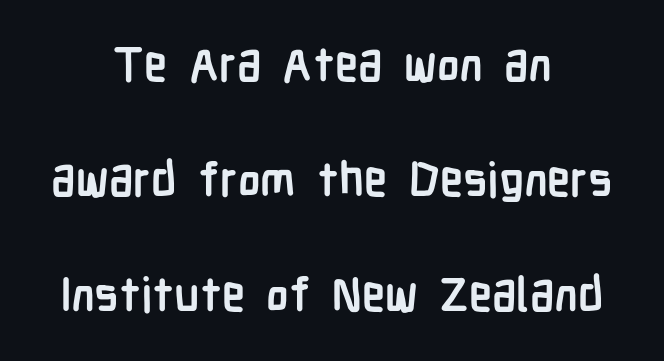
Q: Is the text bold? A: Yes.
Q: Is the text italic (slanted)? A: No, it is upright.
Q: Is the typeface a serif or a sans-serif typeface? A: Sans-serif.
Q: Is the text underlined? A: No.
Q: How is the paragraph aligned? A: Centered.
Q: Is the spacing between letters normal or unusually wide? A: Normal.
Q: Is the spacing between lines tight, normal or loose? A: Loose.
Q: Width (condensed, normal, or wide)? A: Condensed.
Q: Stroke contrast? A: Low.
Q: x-height? A: Medium.
Q: Monospaced? A: No.
